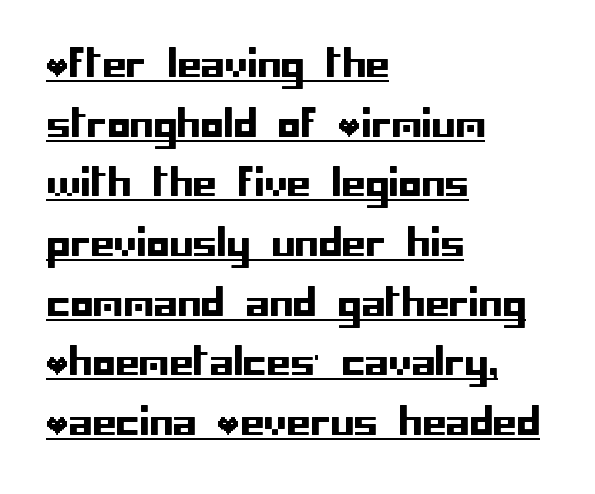
Where is the straight margin? On the left. These lines keep a tight, regular rhythm from letter to letter. Quick note: underline on. In terms of letterform style, serifs are entirely absent. The font's upright variant was chosen for this text.
